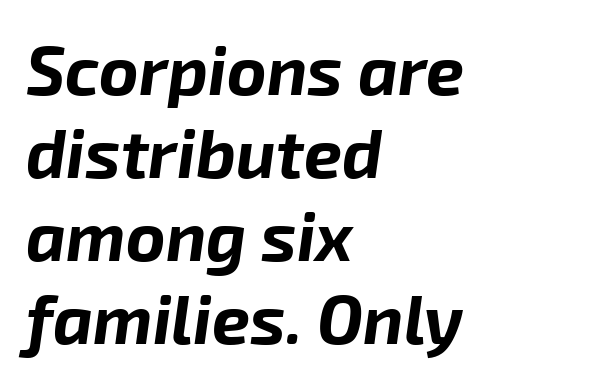
The image shows 68 px bold type, italic (leaning right); set left-aligned, line spacing 1.22x, normal letter spacing, not underlined; low stroke contrast and a medium x-height.
